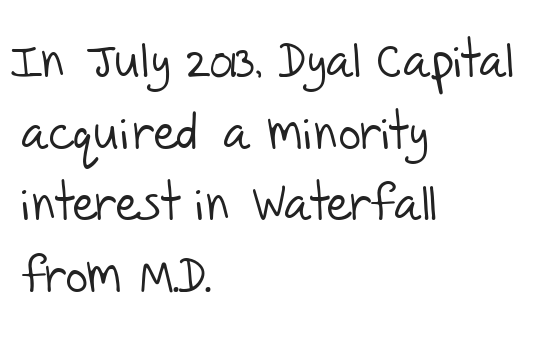
{"serif": "no", "bold": "no", "weight": "light", "width": "normal", "stroke_contrast": "low", "x_height": "large", "monospaced": "no", "underline": "no", "align": "left", "line_spacing": "normal", "line_spacing_ratio": 1.46, "letter_spacing": "normal", "letter_spacing_em": 0.0, "glyph_px": 49}
